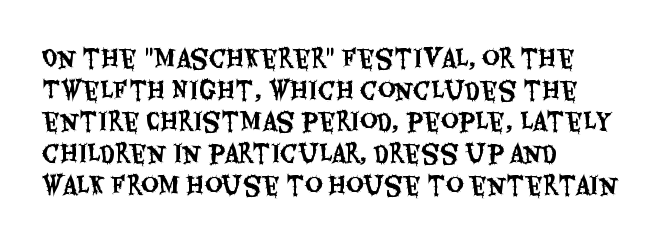
{"italic": "no", "underline": "no", "align": "left", "line_spacing": "normal", "line_spacing_ratio": 1.32, "letter_spacing": "normal", "letter_spacing_em": 0.0, "glyph_px": 24}
